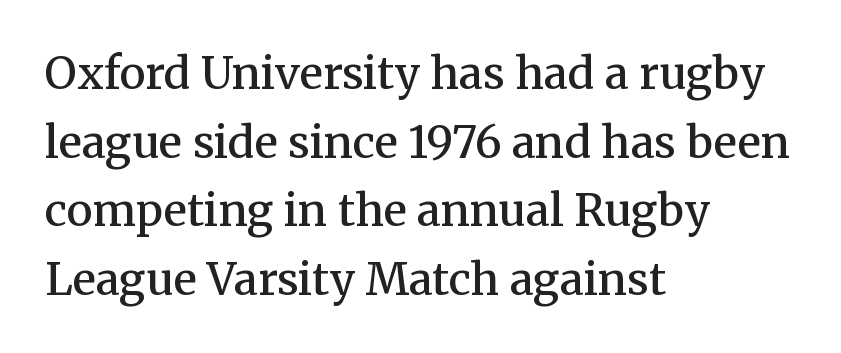
The image shows 44 px semibold serif type, upright; set left-aligned, normal line spacing (1.56x), normal letter spacing, not underlined; medium stroke contrast and a medium x-height.
